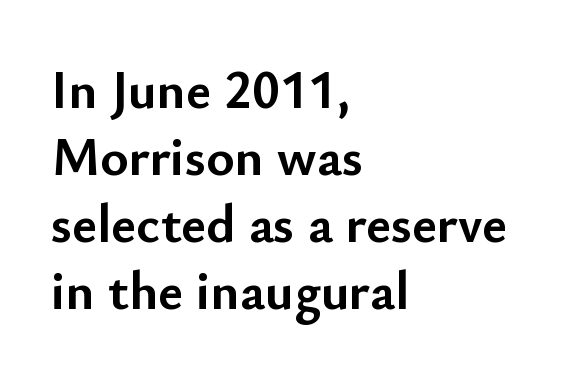
In terms of weight, the rendering is a true, heavy bold. The letterforms sit shoulder to shoulder at normal distance. The paragraph shown leans on its left margin. Check under the words: just untouched page. The rendering uses natural spacing where letterforms have individual widths.
